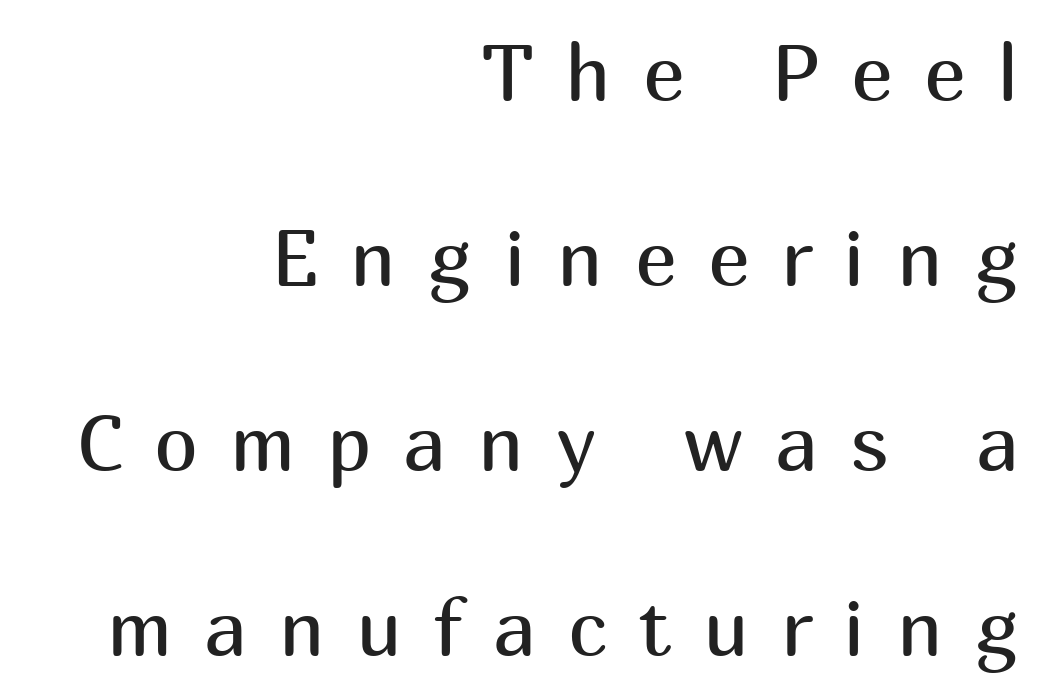
{"serif": "no", "italic": "no", "bold": "no", "weight": "regular", "width": "normal", "stroke_contrast": "medium", "x_height": "medium", "monospaced": "no", "underline": "no", "align": "right", "line_spacing": "loose", "line_spacing_ratio": 2.34, "letter_spacing": "wide", "letter_spacing_em": 0.4, "glyph_px": 79}
